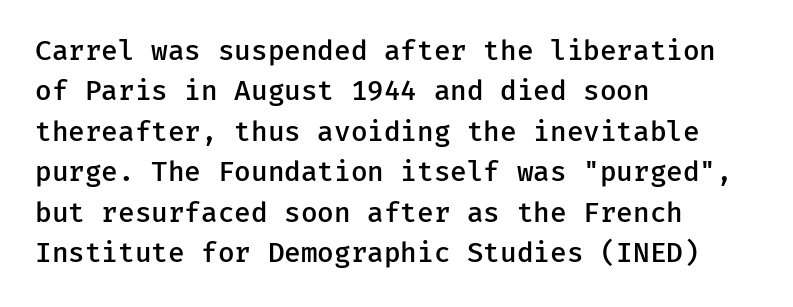
Glyph-to-glyph distance matches everyday printed text. Beneath every word, the page is bare. What's the leading like? Ordinary, nothing unusual. Typographic density is moderately raised because the face is semibold. Vertical strokes here are truly vertical.
